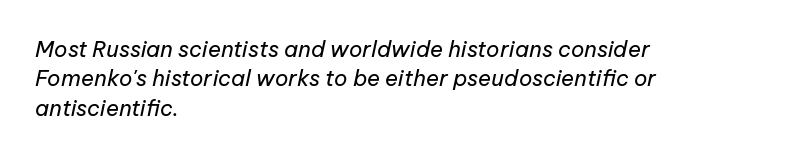
The image shows 22 px text type, italic (leaning right); set left-aligned, normal line spacing (1.34x), normal letter spacing, not underlined.
